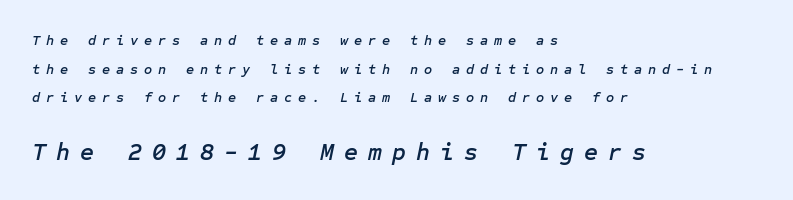
{"italic": "yes", "lean": "right", "slant_degrees": 12, "underline": "no", "align": "left", "line_spacing": "loose", "line_spacing_ratio": 2.05, "letter_spacing": "wide", "letter_spacing_em": 0.42, "larger_block": "second", "size_ratio": 1.71, "glyph_px": 24}
